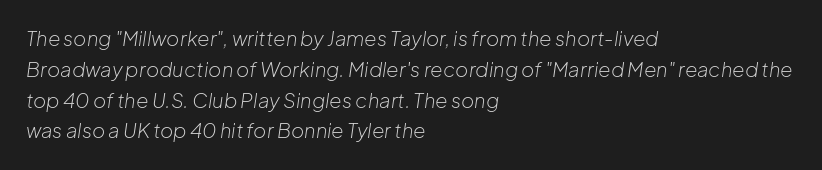
Quick note: underline off. The strokes are not fattened; the text isn't bold. Observe the lean: these are italic letterforms. In terms of leading, this rendering sits right in the middle.
